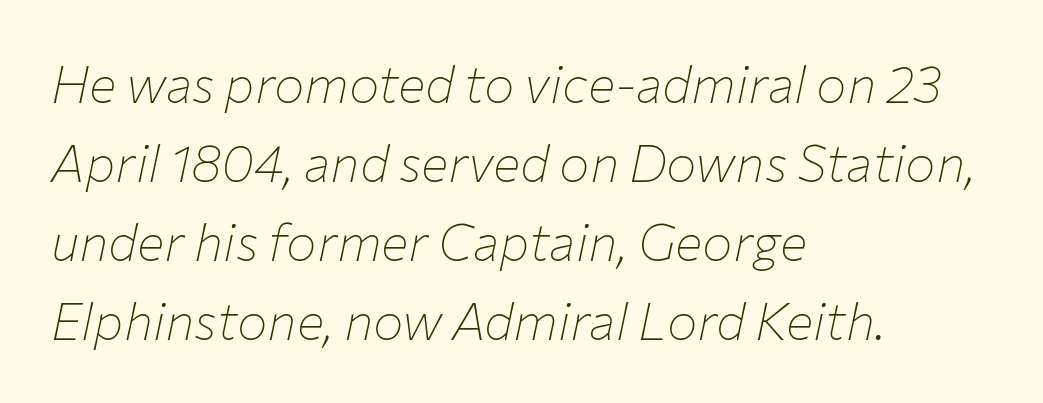
The image shows 51 px thin type, italic (leaning right); set left-aligned, normal line spacing (1.55x), normal letter spacing, not underlined; low stroke contrast and a medium x-height.
